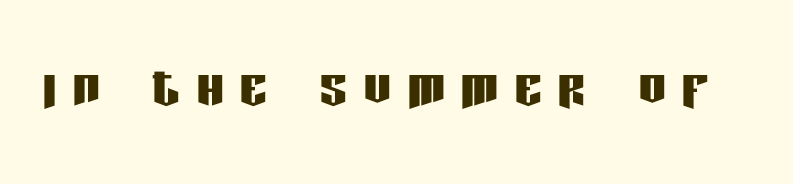
Characters remain perfectly vertical along every line. Here the glyphs are tracked loosely, breaking word shapes into spaced letters. The rendering uses natural spacing where letterforms have individual widths. The area under the type is left untouched. Nothing sits at the stroke ends, so this counts as sans-serif.
